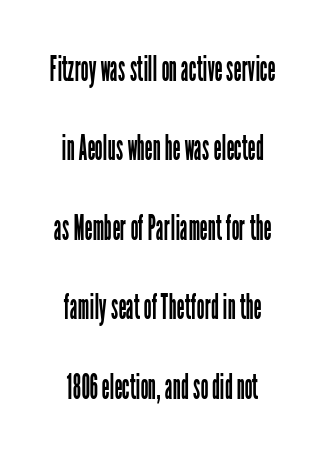
A typesetter would call this zero additional tracking. The letters stand upright; this is a roman face. Just letters on the line, the space beneath them empty. Spacing verdict: proportional, widths tailored to each character. Think standard paragraph weight, or any step lighter than that.
